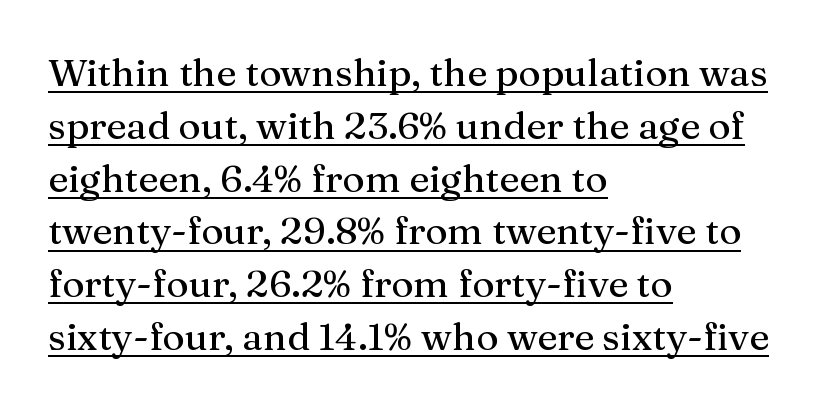
Q: Is the text italic (slanted)? A: No, it is upright.
Q: Is the typeface a serif or a sans-serif typeface? A: Serif.
Q: Is the text underlined? A: Yes.
Q: How is the paragraph aligned? A: Left-aligned.
Q: Is the spacing between letters normal or unusually wide? A: Normal.
Q: Is the spacing between lines tight, normal or loose? A: Normal.
Q: Width (condensed, normal, or wide)? A: Normal.
Q: Stroke contrast? A: Medium.
Q: x-height? A: Medium.
Q: Monospaced? A: No.
